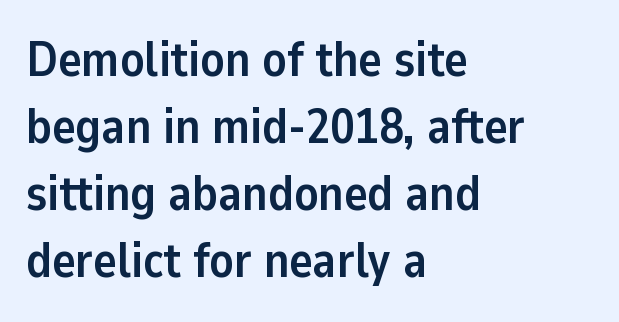
You'd pick this weight for a headline — it's a proper bold. The lettering stays uniformly vertical, giving the passage a roman look. A student would call this left alignment; a typographer would say flush left, rag right. Think of a printed novel: that variable character pitch is what you see here.
